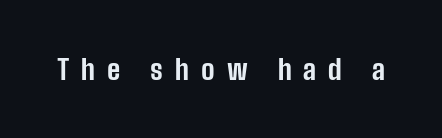
The image shows 28 px bold, condensed sans-serif type, upright; set unusually wide letter spacing (+0.43 em), not underlined; low stroke contrast and a medium x-height.
